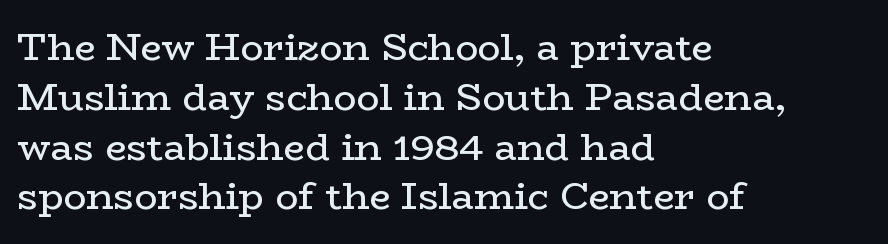
The image shows 38 px regular-weight, wide serif type, upright; set left-aligned, normal line spacing (1.31x), normal letter spacing, not underlined; low stroke contrast and a medium x-height.
